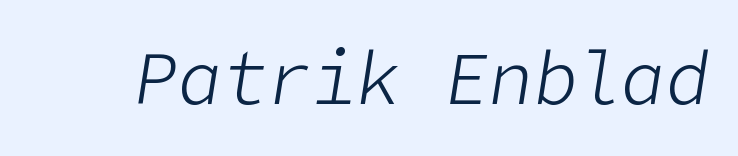
The image shows 74 px light type, italic (leaning right); set normal letter spacing, not underlined; low stroke contrast and a medium x-height.
